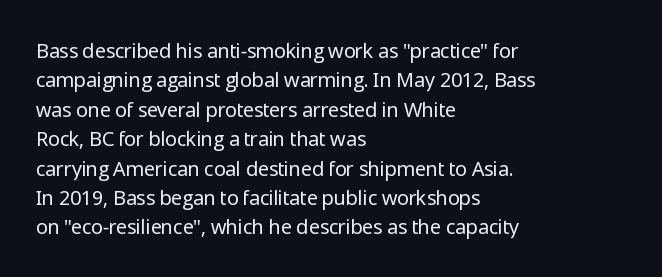
The image shows 20 px text type, upright; set left-aligned, normal line spacing (1.47x), normal letter spacing, not underlined.
